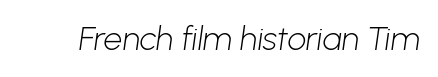
Quick note: underline off. The rendering uses natural spacing where letterforms have individual widths. Heaviness? Minimal to ordinary, like unemphasized prose. To sum up the face: it is a sans, with no serifs.
